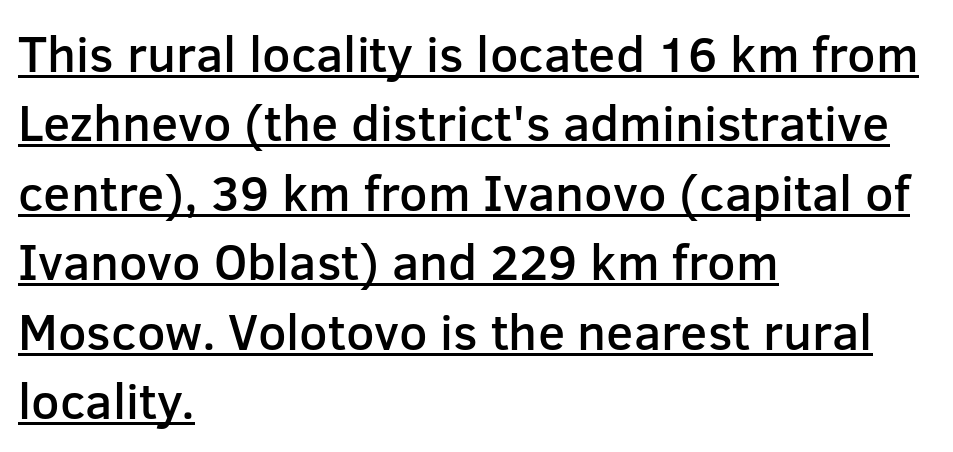
The image shows 50 px semibold sans-serif type, upright; set left-aligned, normal line spacing (1.39x), normal letter spacing, underlined; low stroke contrast and a medium x-height.
